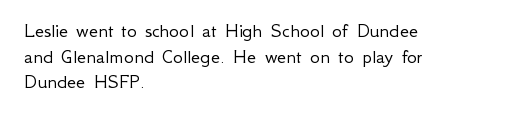
{"italic": "no", "bold": "no", "underline": "no", "align": "left", "line_spacing_ratio": 1.22, "letter_spacing": "normal", "letter_spacing_em": 0.0, "glyph_px": 21}
